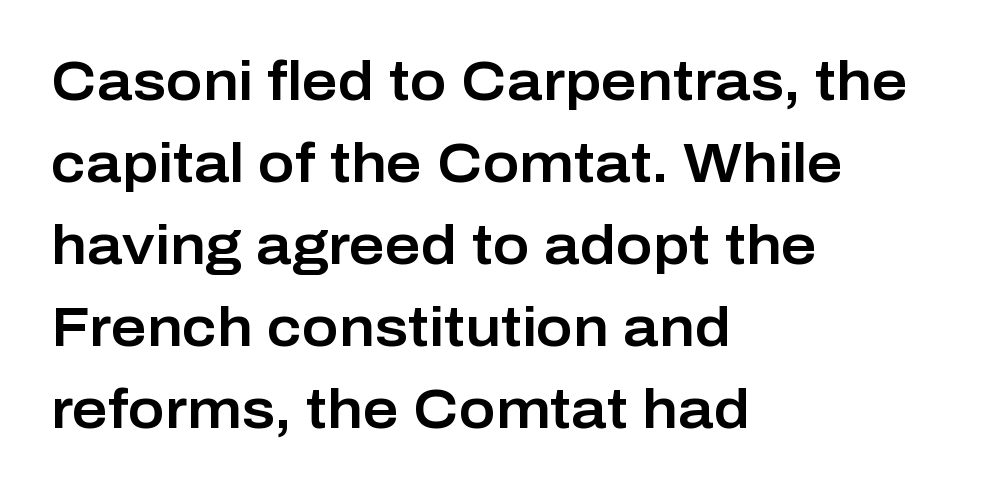
{"serif": "no", "italic": "no", "width": "normal", "stroke_contrast": "low", "x_height": "medium", "monospaced": "no", "underline": "no", "align": "left", "line_spacing": "normal", "line_spacing_ratio": 1.49, "letter_spacing": "normal", "letter_spacing_em": 0.0, "glyph_px": 55}
